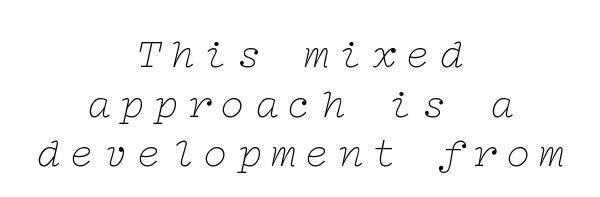
{"serif": "yes", "italic": "yes", "lean": "right", "slant_degrees": 12, "bold": "no", "weight": "thin", "width": "wide", "stroke_contrast": "low", "x_height": "medium", "underline": "no", "align": "center", "line_spacing_ratio": 1.18, "letter_spacing": "wide", "letter_spacing_em": 0.2, "glyph_px": 42}
